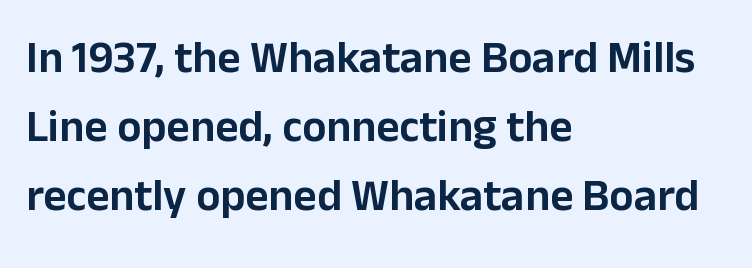
Characters follow at the spacing the type designer built in. No italicization has been applied; the sample stays upright. Looks like regular typesetting: each glyph gets only the width it needs. The vertical gap from one line to the next is medium.
